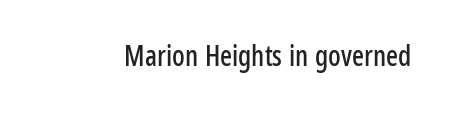
Type without underlining. Character widths vary here, with narrow letters taking less room than wide ones. Each word holds together tightly as a unit, with standard inter-letter gaps. You can tell from the bare stems that sans-serif type was used.
